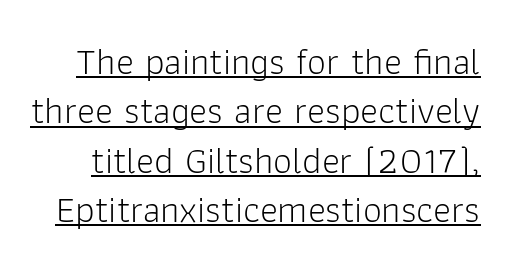
The image shows 38 px light sans-serif type, upright; set normal line spacing (1.3x), normal letter spacing, underlined; low stroke contrast and a medium x-height.
